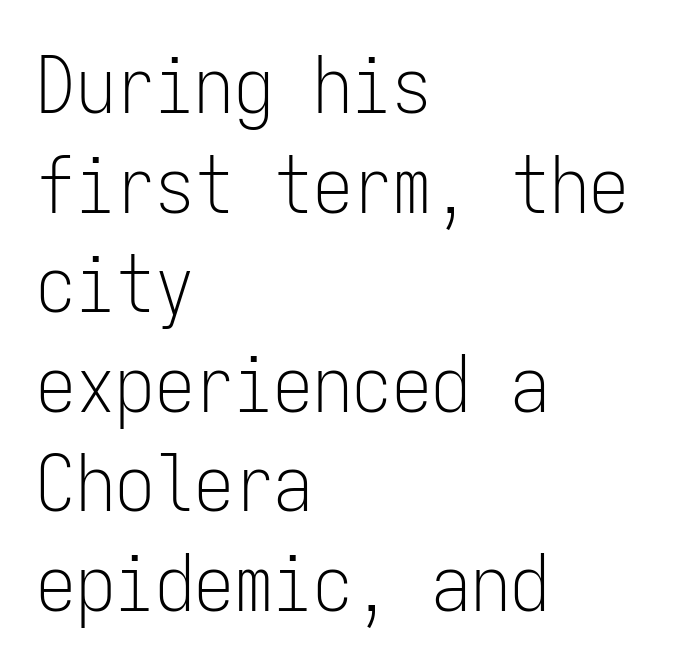
The image shows 79 px light, condensed sans-serif type, upright, monospaced; set left-aligned, normal line spacing (1.26x), normal letter spacing, not underlined; low stroke contrast and a medium x-height.
